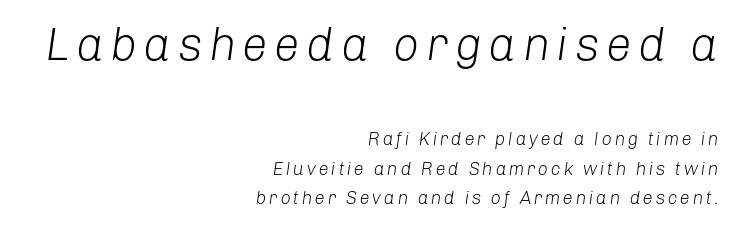
Q: Is the text bold? A: No.
Q: Is the text italic (slanted)? A: Yes, it leans right by about 8 degrees.
Q: Is the text underlined? A: No.
Q: How is the paragraph aligned? A: Right-aligned.
Q: Is the spacing between lines tight, normal or loose? A: Normal.
Q: Which block of text is set in a larger size, the first (top) or the second (bottom)? A: The first (top) one.
Q: Width (condensed, normal, or wide)? A: Normal.
Q: Stroke contrast? A: Low.
Q: x-height? A: Medium.
Q: Monospaced? A: No.
